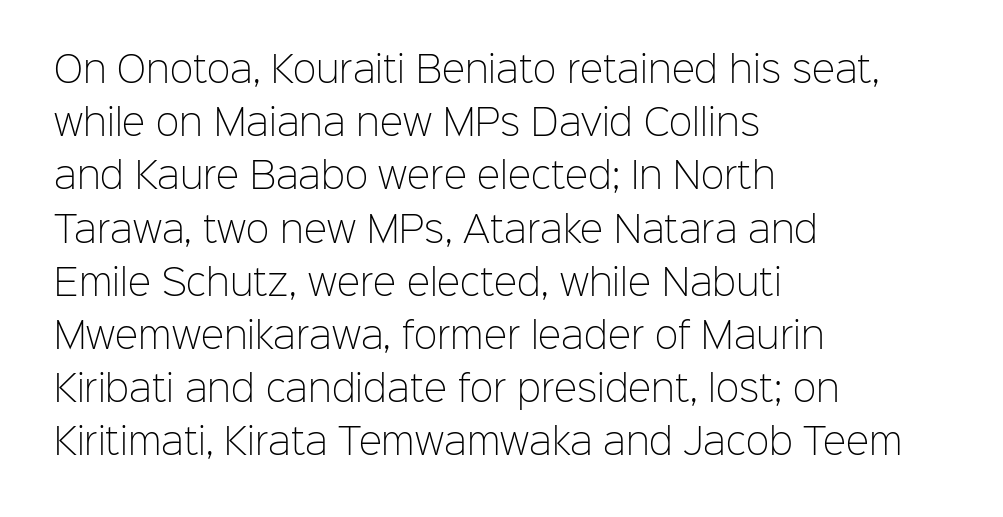
The image shows 35 px light sans-serif type, upright; set left-aligned, normal line spacing (1.52x), normal letter spacing, not underlined; low stroke contrast and a medium x-height.
